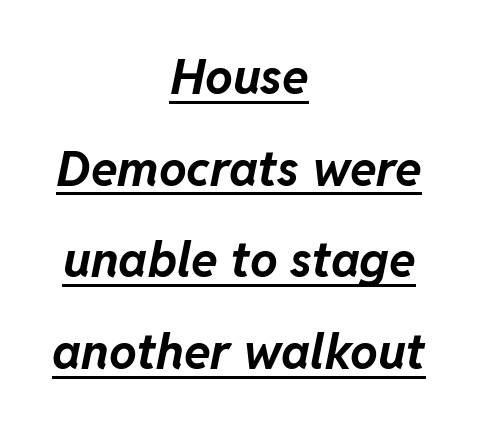
Is the letter spacing exaggerated? No — it looks like the ordinary default. I'd describe the lettering as bold — thick and assertive. Think of a printed novel: that variable character pitch is what you see here. Underlining? Definitely there.
